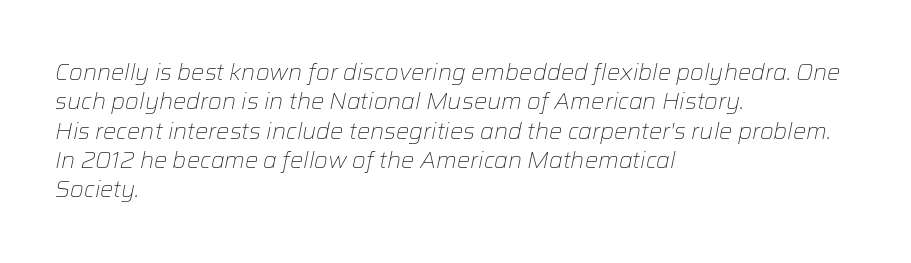
The image shows 22 px text type, italic (leaning right); set left-aligned, normal line spacing (1.33x), normal letter spacing, not underlined.
